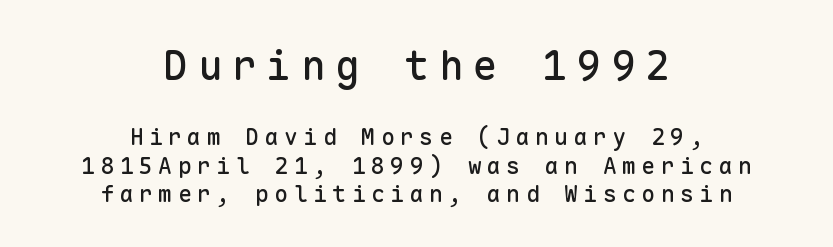
The foot of each line stays bare and open. The designer gave the opening block more size than the closing block. The lines in this sample share a center point and differ in where they start and stop. Ordinary non-slanted type is in use.
